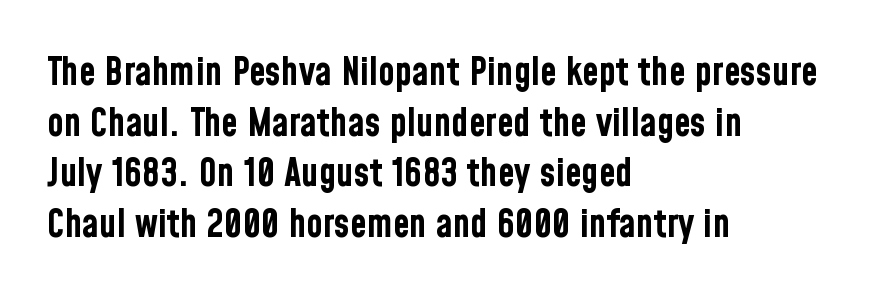
Q: Is the text bold? A: Yes.
Q: Is the text italic (slanted)? A: No, it is upright.
Q: Is the typeface a serif or a sans-serif typeface? A: Sans-serif.
Q: Is the text underlined? A: No.
Q: How is the paragraph aligned? A: Left-aligned.
Q: Is the spacing between letters normal or unusually wide? A: Normal.
Q: Is the spacing between lines tight, normal or loose? A: Normal.
Q: Width (condensed, normal, or wide)? A: Condensed.
Q: Stroke contrast? A: Low.
Q: x-height? A: Medium.
Q: Monospaced? A: No.
